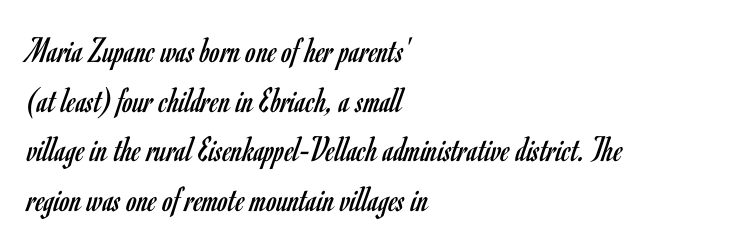
The passage shown is typed in a proportional face where columns would drift. The letters sit at their default tracking, neither squeezed nor spread. Horizontally, the lines are justified to the leading edge only.
